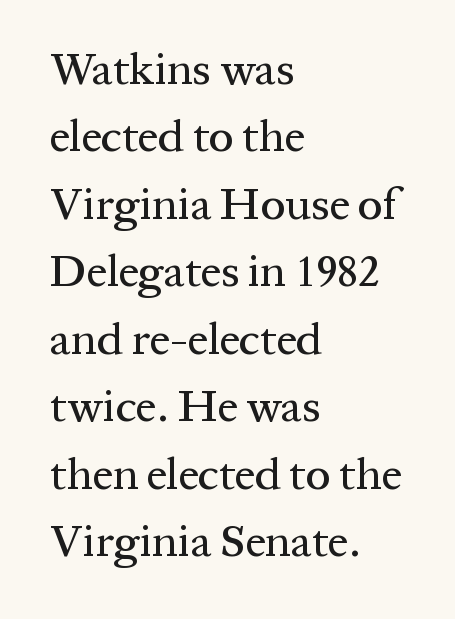
The image shows 45 px serif type, upright; set left-aligned, normal line spacing (1.5x), normal letter spacing, not underlined; medium stroke contrast and a medium x-height.
